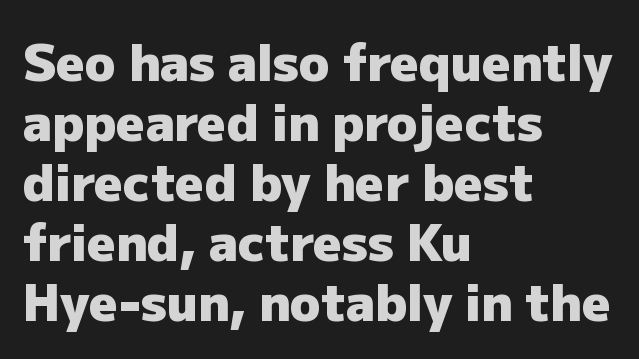
Q: Is the text bold? A: Yes.
Q: Is the text italic (slanted)? A: No, it is upright.
Q: Is the typeface a serif or a sans-serif typeface? A: Sans-serif.
Q: Is the text underlined? A: No.
Q: How is the paragraph aligned? A: Left-aligned.
Q: Is the spacing between letters normal or unusually wide? A: Normal.
Q: Width (condensed, normal, or wide)? A: Normal.
Q: Stroke contrast? A: Low.
Q: x-height? A: Medium.
Q: Monospaced? A: No.
